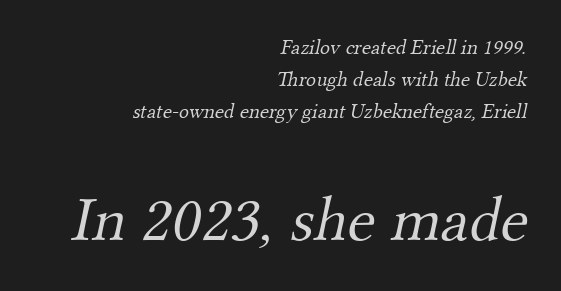
{"serif": "yes", "bold": "no", "weight": "light", "width": "normal", "stroke_contrast": "medium", "x_height": "small", "monospaced": "no", "underline": "no", "align": "right", "line_spacing": "normal", "line_spacing_ratio": 1.52, "letter_spacing": "normal", "letter_spacing_em": 0.0, "larger_block": "second", "size_ratio": 3.05, "glyph_px": 64}
